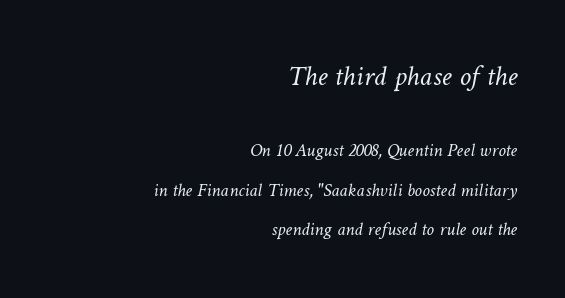
The image shows 29 px light type; set right-aligned, loose line spacing (2.07x), normal letter spacing, not underlined; the first (top) block is 1.53x larger; low stroke contrast and a medium x-height.
